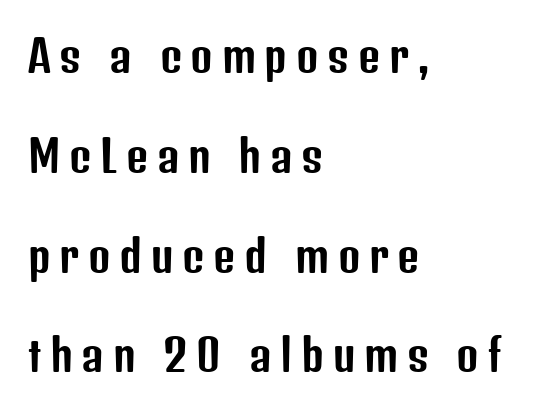
The image shows 43 px condensed sans-serif type, upright; set left-aligned, loose line spacing (2.32x), unusually wide letter spacing (+0.2 em), not underlined; low stroke contrast and a medium x-height.
